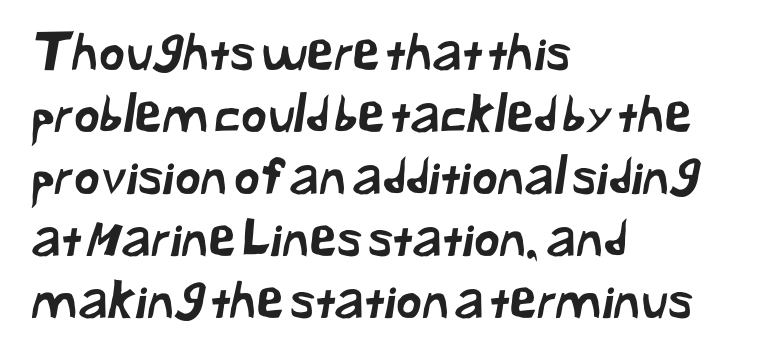
The image shows 50 px sans-serif type; set left-aligned, line spacing 1.24x, normal letter spacing, not underlined; low stroke contrast and a medium x-height.
